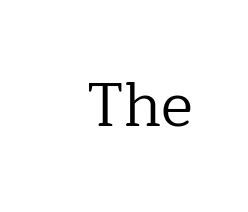
The image shows 61 px regular-weight serif type, upright; set normal letter spacing, not underlined; low stroke contrast and a medium x-height.
